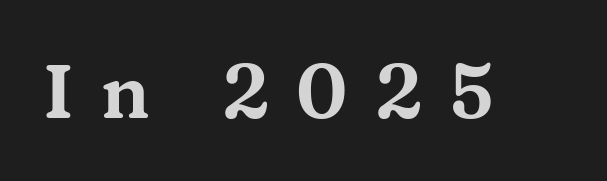
The image shows 76 px wide serif type, upright; set unusually wide letter spacing (+0.36 em), not underlined; medium stroke contrast and a medium x-height.
